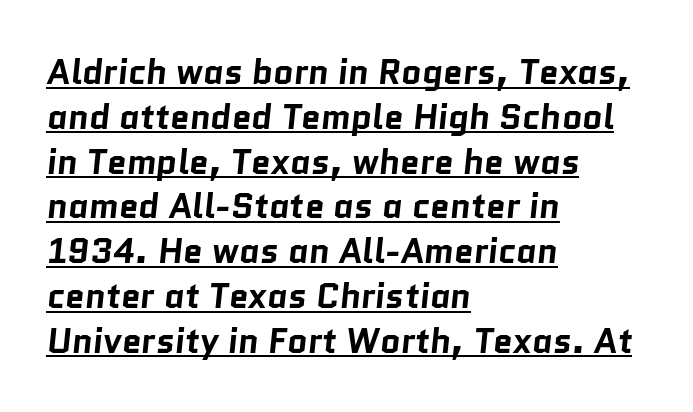
{"serif": "no", "bold": "yes", "weight": "bold", "width": "normal", "stroke_contrast": "low", "x_height": "medium", "monospaced": "no", "underline": "yes", "align": "left", "line_spacing": "normal", "line_spacing_ratio": 1.28, "letter_spacing": "normal", "letter_spacing_em": 0.0, "glyph_px": 35}
